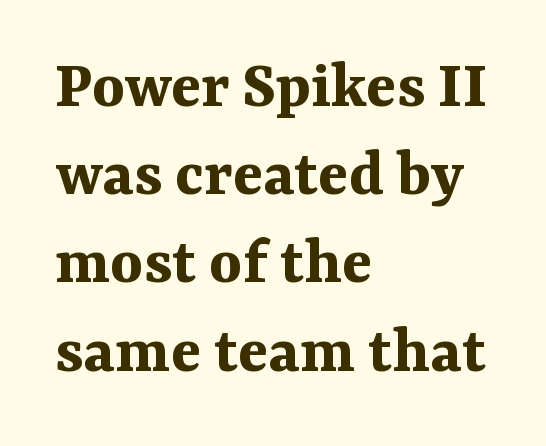
{"serif": "yes", "italic": "no", "bold": "yes", "weight": "bold", "width": "normal", "stroke_contrast": "medium", "x_height": "medium", "monospaced": "no", "underline": "no", "align": "left", "line_spacing": "normal", "line_spacing_ratio": 1.26, "letter_spacing": "normal", "letter_spacing_em": 0.0, "glyph_px": 70}
